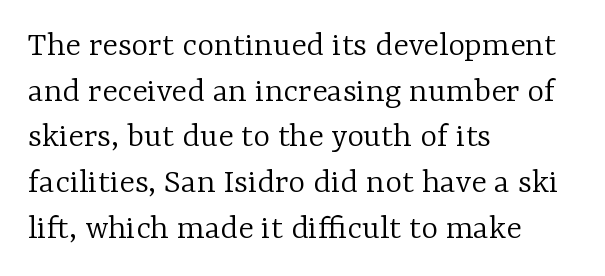
Q: Is the text bold? A: No.
Q: Is the text italic (slanted)? A: No, it is upright.
Q: Is the typeface a serif or a sans-serif typeface? A: Serif.
Q: Is the text underlined? A: No.
Q: How is the paragraph aligned? A: Left-aligned.
Q: Is the spacing between letters normal or unusually wide? A: Normal.
Q: Is the spacing between lines tight, normal or loose? A: Normal.
Q: Width (condensed, normal, or wide)? A: Normal.
Q: Stroke contrast? A: Low.
Q: x-height? A: Medium.
Q: Monospaced? A: No.
